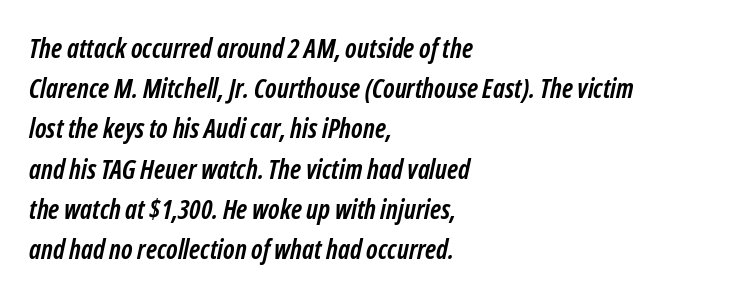
The image shows 27 px bold type; set left-aligned, normal line spacing (1.49x), normal letter spacing, not underlined.
